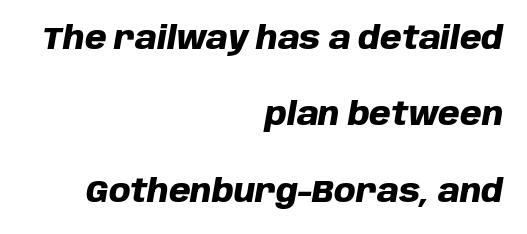
The image shows 31 px heavy type, italic (leaning right); set right-aligned, loose line spacing (2.46x), normal letter spacing, not underlined; low stroke contrast and a large x-height.
